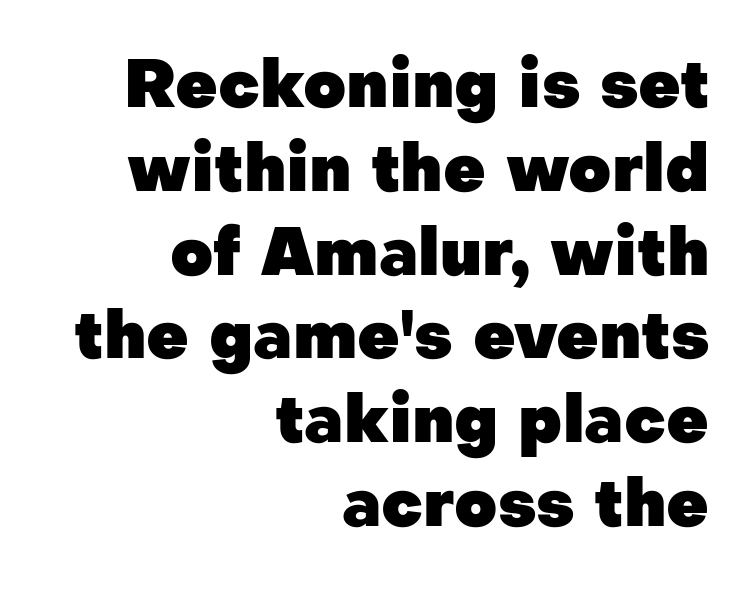
The image shows 66 px heavy sans-serif type, upright; set right-aligned, normal line spacing (1.27x), normal letter spacing, not underlined; low stroke contrast and a medium x-height.
